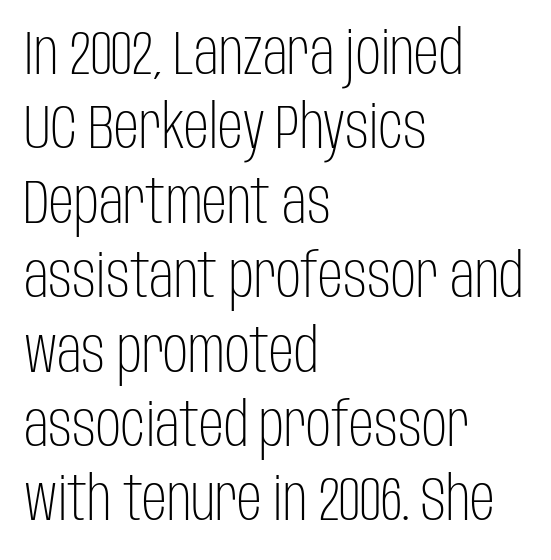
The image shows 62 px light, condensed sans-serif type, upright; set left-aligned, line spacing 1.2x, normal letter spacing, not underlined; low stroke contrast and a large x-height.
